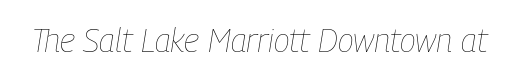
Here the designer chose a conventional face with non-uniform glyph widths. The passage shown has conventional tracking throughout. The font's italic variant was chosen for this text. The string is rendered with underlining switched off.
